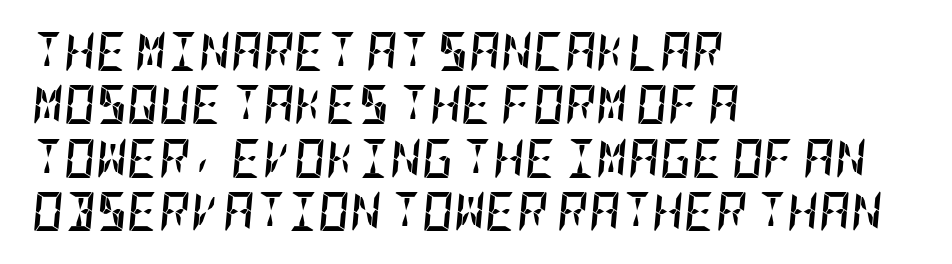
{"italic": "yes", "lean": "right", "slant_degrees": 5, "bold": "yes", "weight": "semibold", "width": "condensed", "stroke_contrast": "low", "x_height": "large", "underline": "no", "align": "left", "line_spacing": "normal", "line_spacing_ratio": 1.37, "letter_spacing": "normal", "letter_spacing_em": 0.0, "glyph_px": 39}
